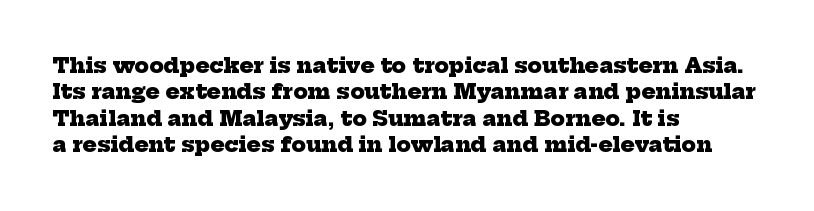
The paragraph shown leans on its left margin. Nobody touched the tracking dial on this one. Whoever set this chose a conventional vertical rhythm. Descender tails drop into unmarked territory.
